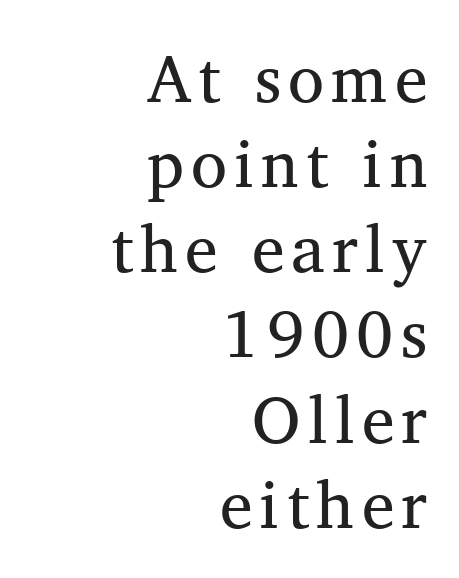
The image shows 66 px serif type, upright; set right-aligned, normal line spacing (1.29x), not underlined; medium stroke contrast and a medium x-height.
